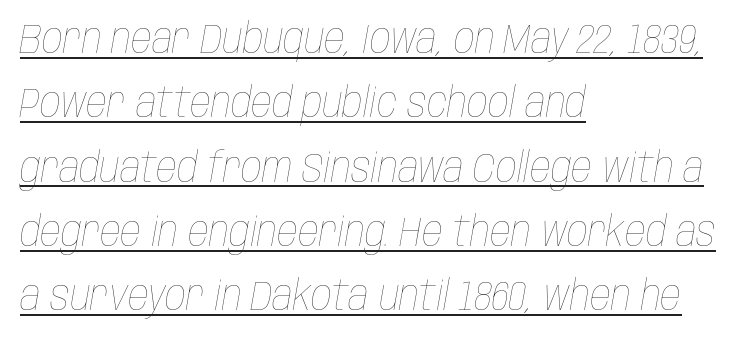
Q: Is the text bold? A: No.
Q: Is the text italic (slanted)? A: Yes, it leans right by about 10 degrees.
Q: Is the text underlined? A: Yes.
Q: How is the paragraph aligned? A: Left-aligned.
Q: Is the spacing between letters normal or unusually wide? A: Normal.
Q: Is the spacing between lines tight, normal or loose? A: Normal.
Q: Width (condensed, normal, or wide)? A: Condensed.
Q: Stroke contrast? A: Low.
Q: x-height? A: Large.
Q: Monospaced? A: No.
